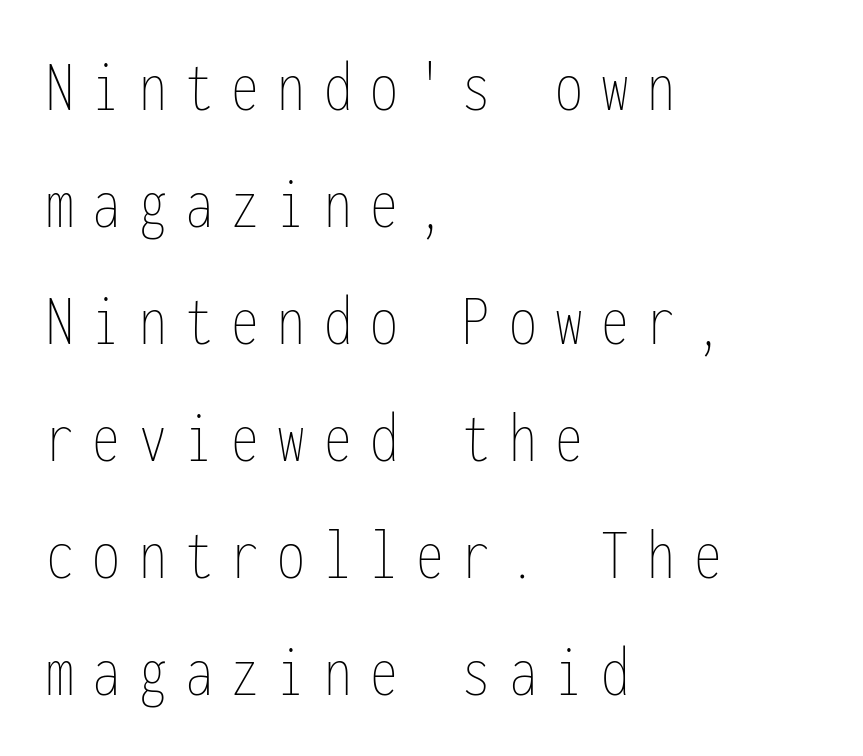
Q: Is the text bold? A: No.
Q: Is the text italic (slanted)? A: No, it is upright.
Q: Is the text underlined? A: No.
Q: How is the paragraph aligned? A: Left-aligned.
Q: Is the spacing between letters normal or unusually wide? A: Unusually wide.
Q: Is the spacing between lines tight, normal or loose? A: Normal.
Q: Width (condensed, normal, or wide)? A: Condensed.
Q: Stroke contrast? A: Low.
Q: x-height? A: Medium.
Q: Monospaced? A: Yes.
